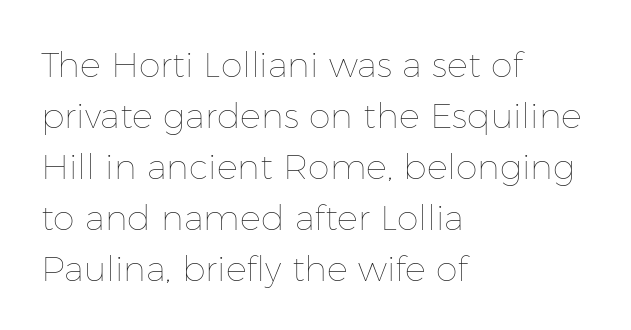
The paragraph has a hard left edge and a soft right edge. Summary of vertical rhythm: regular, with standard interline spacing. A clean baseline with only descenders dipping below it. The weight would be labelled regular, book, light, or lighter still. The rendering keeps characters at their native spacing.
